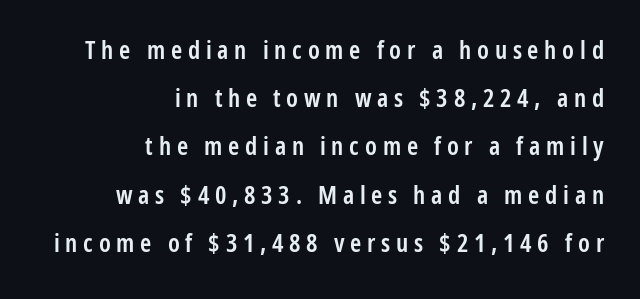
{"italic": "no", "bold": "semi", "underline": "no", "align": "right", "line_spacing": "loose", "line_spacing_ratio": 1.93, "letter_spacing": "wide", "letter_spacing_em": 0.23, "glyph_px": 25}
